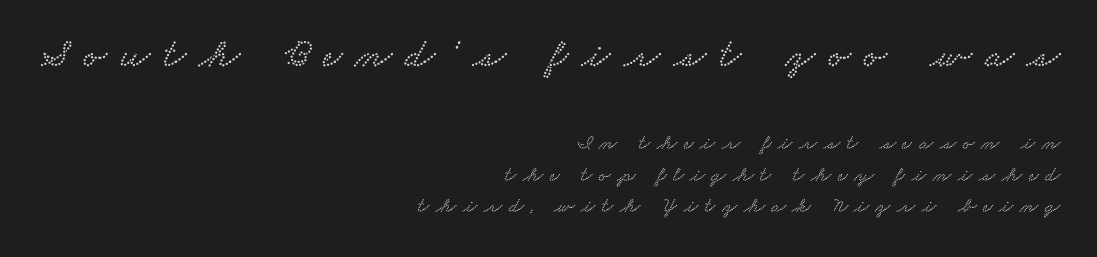
Do the characters align in a grid? No, the font is proportional. Does the type have serifs? Yes, each stem ends in a small foot. The area under the type is left untouched. Reading down the block, your eye finds every line finishing at a fixed right position.
